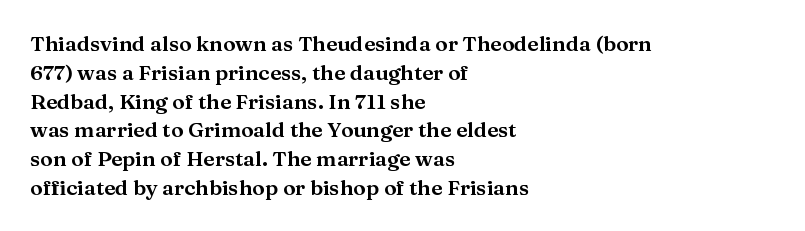
The compositor pushed each line to the left boundary. The strip under each line holds only bare page. When letters stand straight like this, we call the style roman or upright. Letter spacing: default. In terms of leading, this rendering sits right in the middle.
